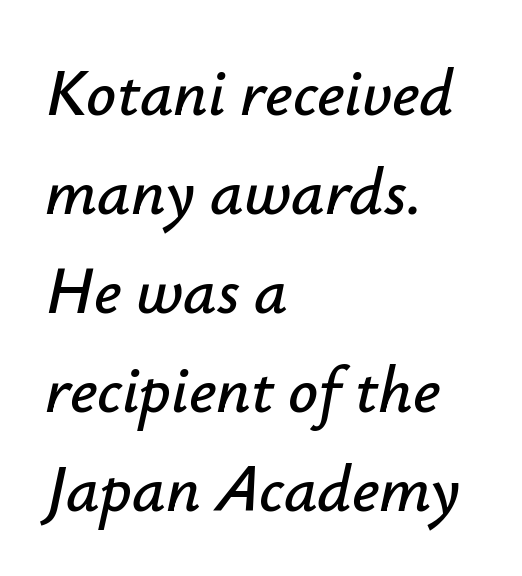
{"italic": "yes", "lean": "right", "slant_degrees": 12, "width": "normal", "stroke_contrast": "low", "x_height": "small", "monospaced": "no", "underline": "no", "align": "left", "line_spacing": "normal", "line_spacing_ratio": 1.5, "letter_spacing": "normal", "letter_spacing_em": 0.0, "glyph_px": 66}
